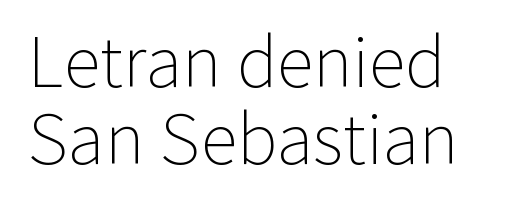
{"serif": "no", "italic": "no", "bold": "no", "weight": "light", "width": "normal", "stroke_contrast": "low", "x_height": "medium", "monospaced": "no", "underline": "no", "align": "left", "line_spacing": "tight", "line_spacing_ratio": 1.13, "letter_spacing": "normal", "letter_spacing_em": 0.0, "glyph_px": 68}
